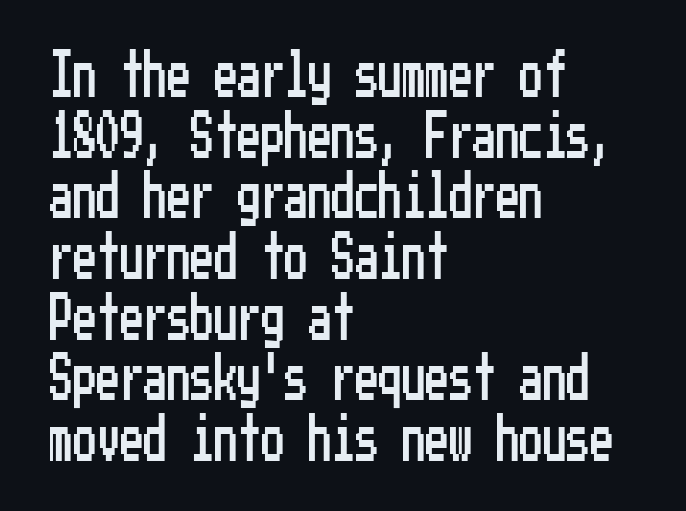
Q: Is the text italic (slanted)? A: No, it is upright.
Q: Is the typeface a serif or a sans-serif typeface? A: Sans-serif.
Q: Is the text underlined? A: No.
Q: How is the paragraph aligned? A: Left-aligned.
Q: Is the spacing between letters normal or unusually wide? A: Normal.
Q: Is the spacing between lines tight, normal or loose? A: Normal.
Q: Width (condensed, normal, or wide)? A: Condensed.
Q: Stroke contrast? A: Low.
Q: x-height? A: Medium.
